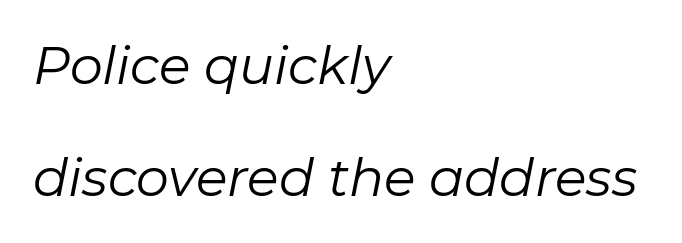
The image shows 52 px regular-weight type, italic (leaning right); set left-aligned, loose line spacing (2.15x), normal letter spacing, not underlined; low stroke contrast and a medium x-height.
